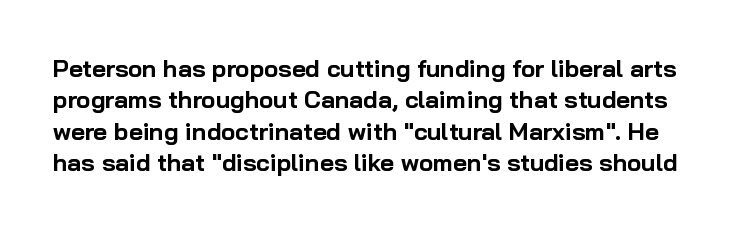
Q: Is the text bold? A: Yes.
Q: Is the text italic (slanted)? A: No, it is upright.
Q: Is the text underlined? A: No.
Q: Is the spacing between letters normal or unusually wide? A: Normal.
Q: Is the spacing between lines tight, normal or loose? A: Normal.
